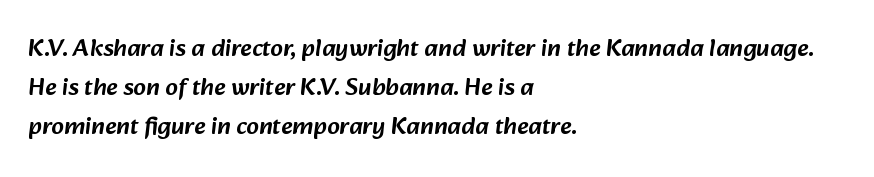
Nothing unusual about the tracking: characters are spaced as the font intends. The leading is moderate, giving the passage an even texture. Letters rest on an invisible, unmarked baseline. Leftover space on each line is placed entirely after the last word.
